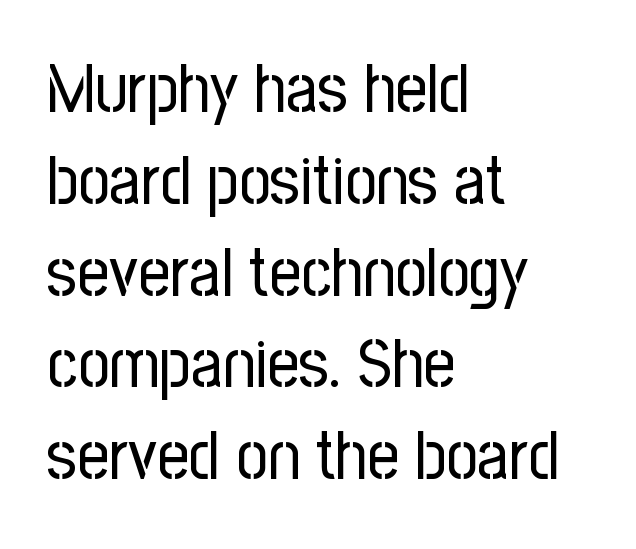
Q: Is the text bold? A: No.
Q: Is the text italic (slanted)? A: No, it is upright.
Q: Is the typeface a serif or a sans-serif typeface? A: Sans-serif.
Q: Is the text underlined? A: No.
Q: How is the paragraph aligned? A: Left-aligned.
Q: Is the spacing between letters normal or unusually wide? A: Normal.
Q: Is the spacing between lines tight, normal or loose? A: Normal.
Q: Width (condensed, normal, or wide)? A: Condensed.
Q: Stroke contrast? A: Low.
Q: x-height? A: Medium.
Q: Monospaced? A: No.
